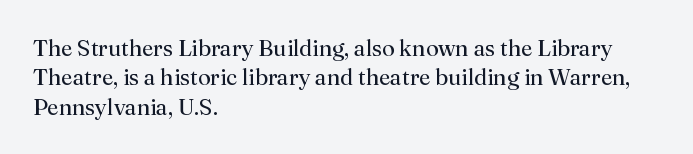
It's the straight-up-and-down kind of type. The face used here is rendered with its standard letterfit. The setting favours the left margin, as ordinary paragraphs usually do. This is not heavy type; no bold has been used. Interline gaps are of average width in this sample.
